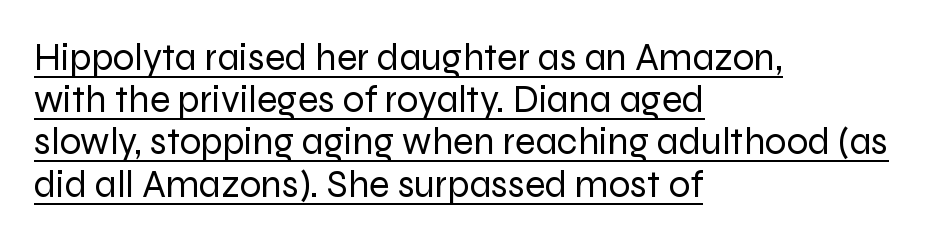
{"serif": "no", "italic": "no", "bold": "no", "weight": "regular", "width": "normal", "stroke_contrast": "low", "x_height": "medium", "monospaced": "no", "underline": "yes", "align": "left", "line_spacing": "tight", "line_spacing_ratio": 1.11, "letter_spacing": "normal", "letter_spacing_em": 0.0, "glyph_px": 38}
